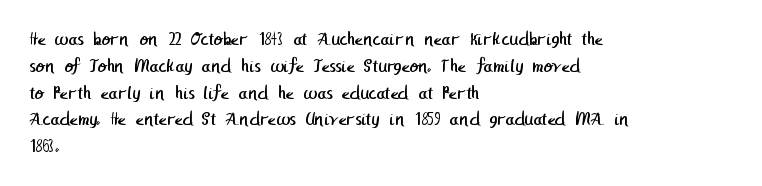
Type without underlining. A normal amount of white space separates one row of letters from the next. Horizontal alignment here is leftward, the default for most running prose. Inter-character spacing is left at the font's built-in metrics.
